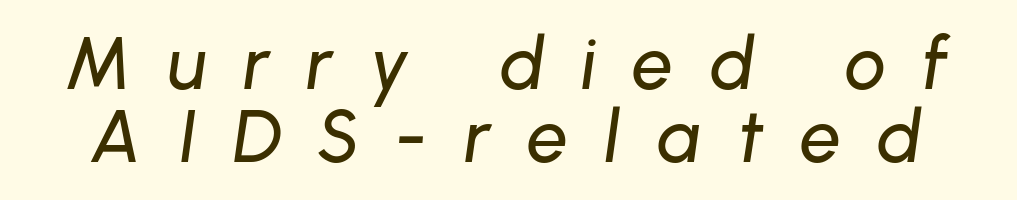
The image shows 73 px text type, italic (leaning right); set tight line spacing (1.0x), unusually wide letter spacing (+0.5 em), not underlined; low stroke contrast and a medium x-height.
